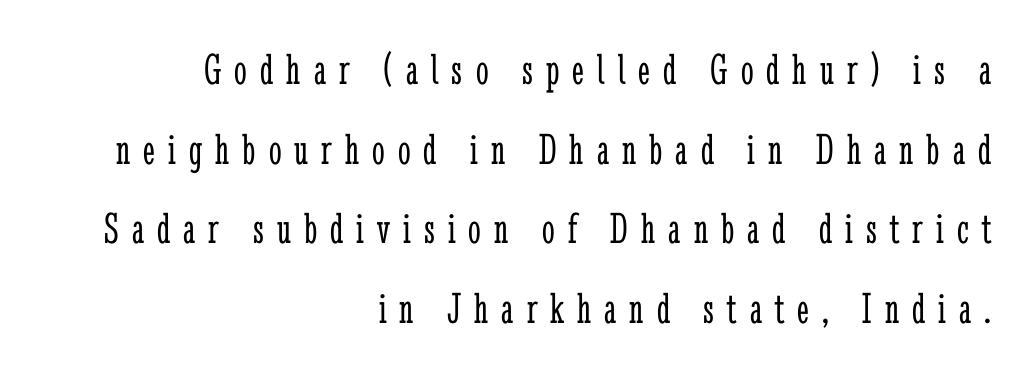
{"serif": "yes", "italic": "no", "bold": "no", "weight": "light", "width": "condensed", "stroke_contrast": "low", "x_height": "medium", "monospaced": "no", "underline": "no", "align": "right", "line_spacing_ratio": 1.77, "letter_spacing": "wide", "letter_spacing_em": 0.29, "glyph_px": 45}
